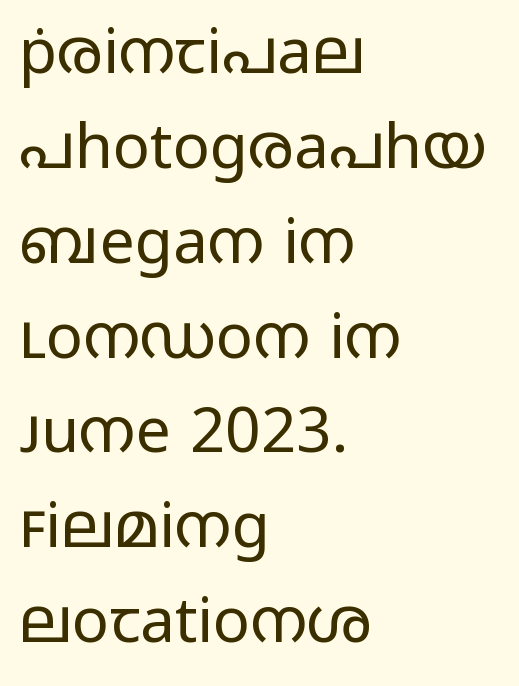
{"serif": "no", "italic": "no", "bold": "no", "weight": "regular", "width": "wide", "stroke_contrast": "low", "x_height": "medium", "monospaced": "no", "underline": "no", "align": "left", "line_spacing": "normal", "line_spacing_ratio": 1.53, "letter_spacing": "normal", "letter_spacing_em": 0.0, "glyph_px": 62}
